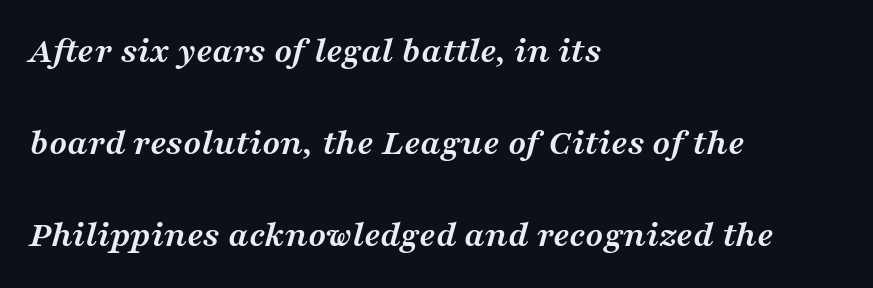
The image shows 37 px semibold, wide serif type, italic (leaning right); set left-aligned, loose line spacing (2.49x), normal letter spacing, not underlined; medium stroke contrast and a medium x-height.
